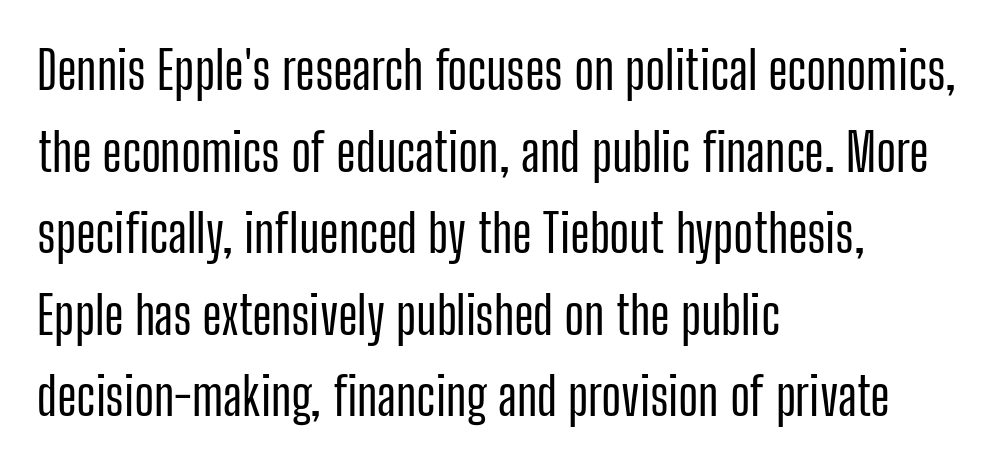
Q: Is the text italic (slanted)? A: No, it is upright.
Q: Is the typeface a serif or a sans-serif typeface? A: Sans-serif.
Q: Is the text underlined? A: No.
Q: How is the paragraph aligned? A: Left-aligned.
Q: Is the spacing between letters normal or unusually wide? A: Normal.
Q: Is the spacing between lines tight, normal or loose? A: Normal.
Q: Width (condensed, normal, or wide)? A: Condensed.
Q: Stroke contrast? A: Low.
Q: x-height? A: Medium.
Q: Monospaced? A: No.
